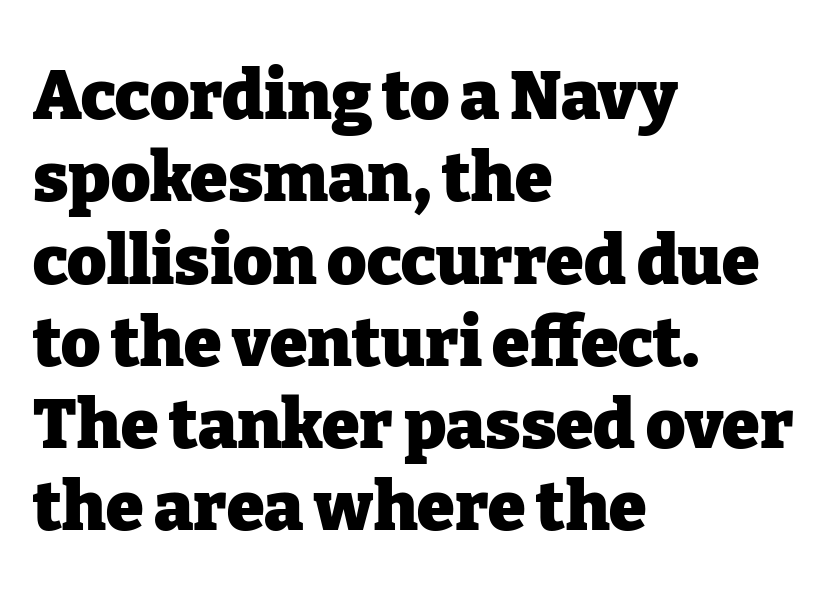
A clean baseline with only descenders dipping below it. The face used here is proportionally spaced, like ordinary book or web type. Examine the stroke ends and you'll spot serifs. I'd describe the lettering as bold — thick and assertive. The paragraph shown leans on its left margin. Default kerning and tracking; the words read as compact shapes.
